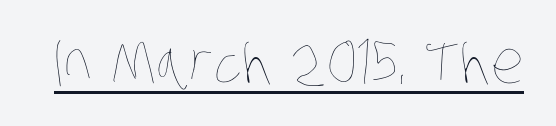
The rendering uses natural spacing where letterforms have individual widths. The typeface has the unassuming heft of standard copy or less. Like a heading marked for emphasis, these lines bear an underscore. Characters follow at the spacing the type designer built in.
